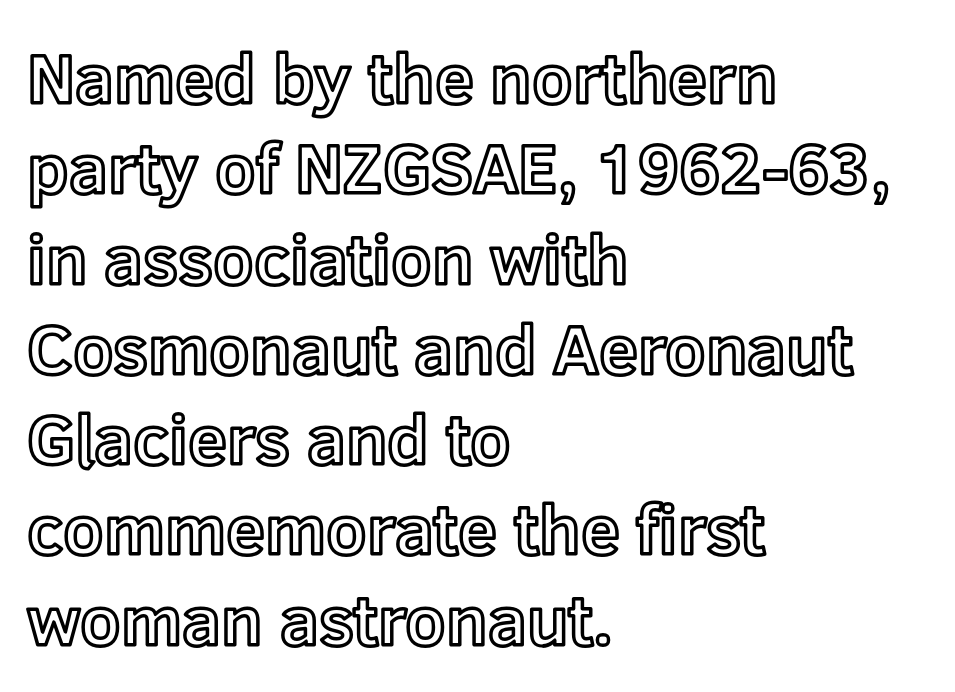
Q: Is the text italic (slanted)? A: No, it is upright.
Q: Is the text underlined? A: No.
Q: How is the paragraph aligned? A: Left-aligned.
Q: Is the spacing between letters normal or unusually wide? A: Normal.
Q: Is the spacing between lines tight, normal or loose? A: Normal.
Q: Width (condensed, normal, or wide)? A: Normal.
Q: x-height? A: Medium.
Q: Monospaced? A: No.
